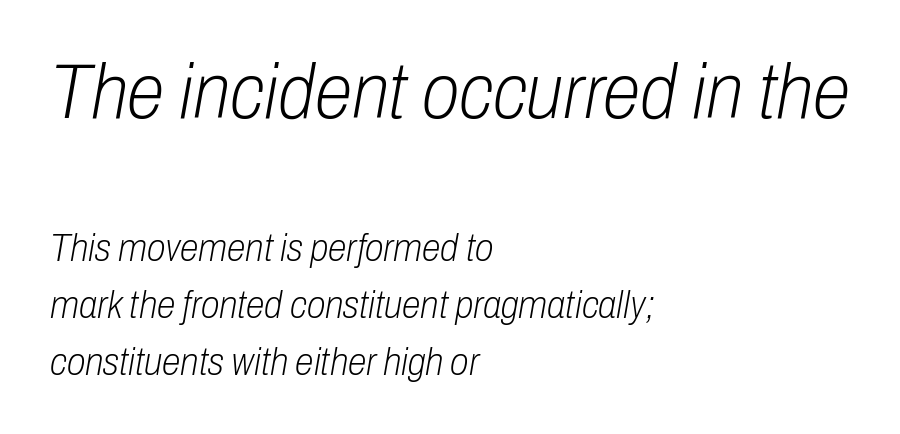
The letters advance in unequal steps, a hallmark of proportional type. Counters stay open thanks to moderate or lighter strokes. An italicized treatment has been applied to the whole sample. Bare-footed words on every line. The lines are quadded left.
